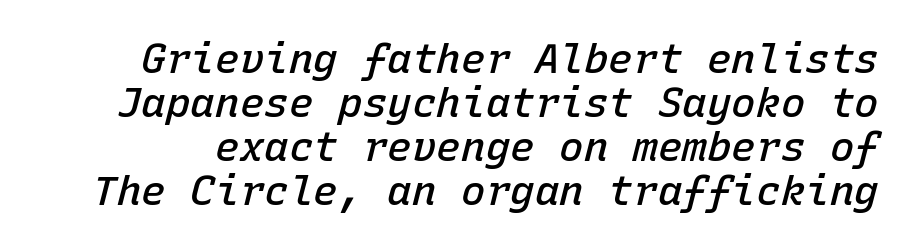
Q: Is the text bold? A: Semi-bold.
Q: Is the text italic (slanted)? A: Yes, it leans right by about 15 degrees.
Q: Is the text underlined? A: No.
Q: Is the spacing between letters normal or unusually wide? A: Normal.
Q: Is the spacing between lines tight, normal or loose? A: Tight.
Q: Width (condensed, normal, or wide)? A: Normal.
Q: Stroke contrast? A: Low.
Q: x-height? A: Medium.
Q: Monospaced? A: Yes.
